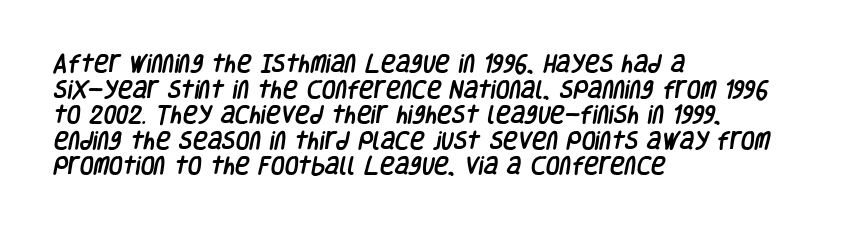
One-word summary of the alignment: left. Only glyphs here, with clear space below each row. What's the leading like? Ordinary, nothing unusual. The horizontal fit of the characters is conventional and even.
